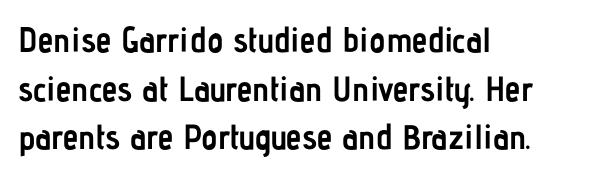
Q: Is the text bold? A: Yes.
Q: Is the text italic (slanted)? A: No, it is upright.
Q: Is the typeface a serif or a sans-serif typeface? A: Sans-serif.
Q: Is the text underlined? A: No.
Q: How is the paragraph aligned? A: Left-aligned.
Q: Is the spacing between letters normal or unusually wide? A: Normal.
Q: Is the spacing between lines tight, normal or loose? A: Normal.
Q: Width (condensed, normal, or wide)? A: Condensed.
Q: Stroke contrast? A: Low.
Q: x-height? A: Medium.
Q: Monospaced? A: No.
